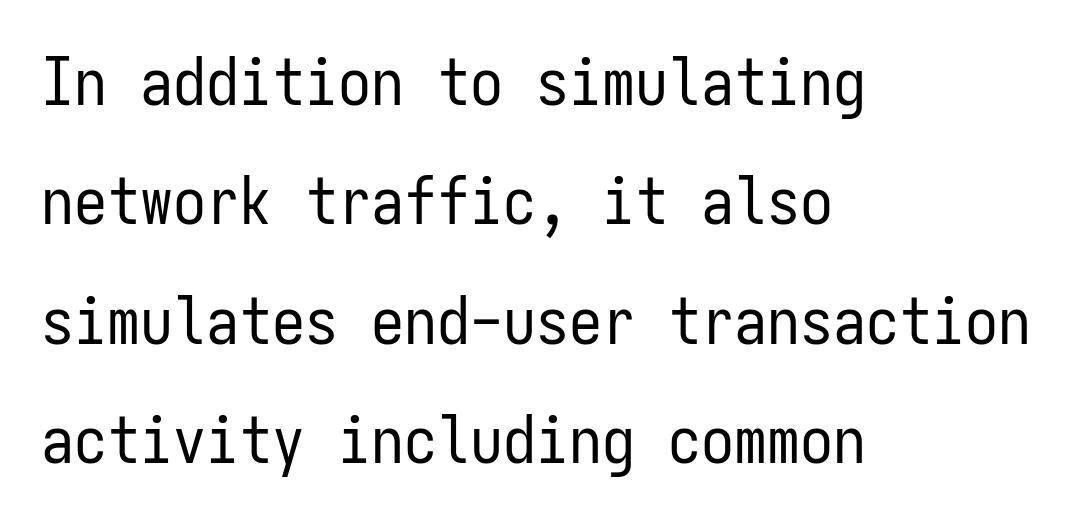
{"serif": "no", "italic": "no", "bold": "no", "weight": "regular", "width": "condensed", "stroke_contrast": "low", "x_height": "medium", "monospaced": "yes", "underline": "no", "align": "left", "line_spacing_ratio": 1.81, "letter_spacing": "normal", "letter_spacing_em": 0.0, "glyph_px": 66}
